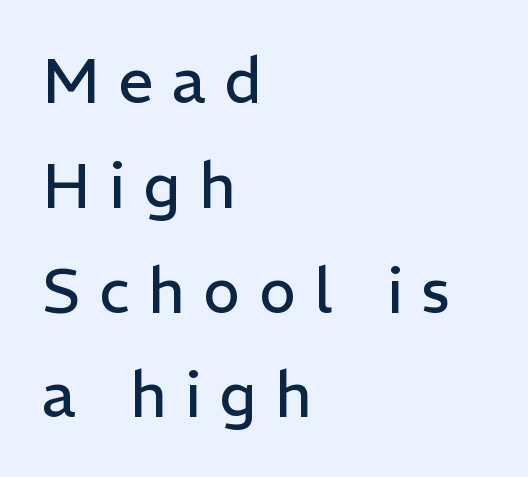
The face used here is rendered with a markedly widened letterfit. When letters stand straight like this, we call the style roman or upright. No extra ink here — the face is not bold. These lines are rendered in a variable-pitch font. Glance below the letters and you will spot only blank space. Teacher's note: observe the even left margin — that is flush-left alignment.
